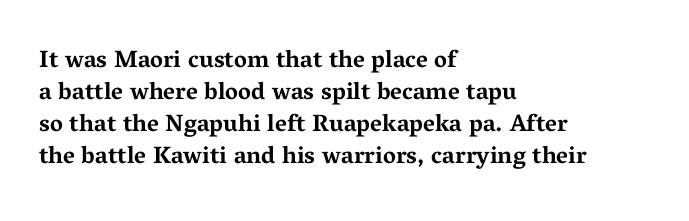
{"italic": "no", "bold": "yes", "underline": "no", "align": "left", "line_spacing": "normal", "line_spacing_ratio": 1.33, "letter_spacing": "normal", "letter_spacing_em": 0.0, "glyph_px": 24}
